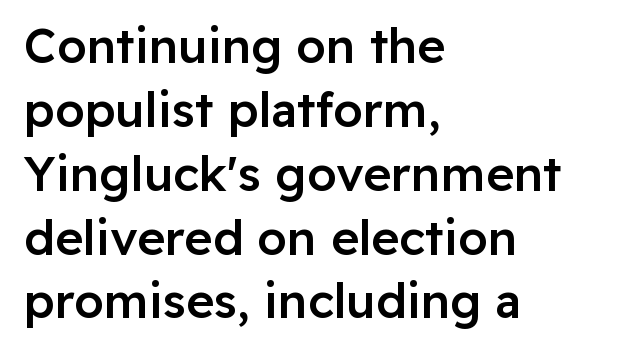
{"serif": "no", "italic": "no", "bold": "semi", "weight": "semibold", "width": "normal", "stroke_contrast": "low", "x_height": "medium", "monospaced": "no", "underline": "no", "align": "left", "line_spacing": "normal", "line_spacing_ratio": 1.33, "letter_spacing": "normal", "letter_spacing_em": 0.0, "glyph_px": 48}
